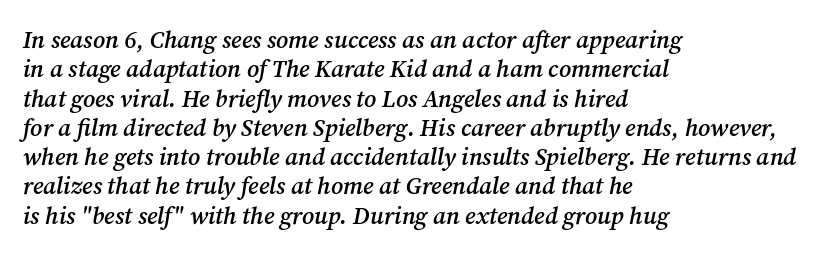
The image shows 24 px text type, italic (leaning right); set left-aligned, line spacing 1.22x, normal letter spacing, not underlined.
